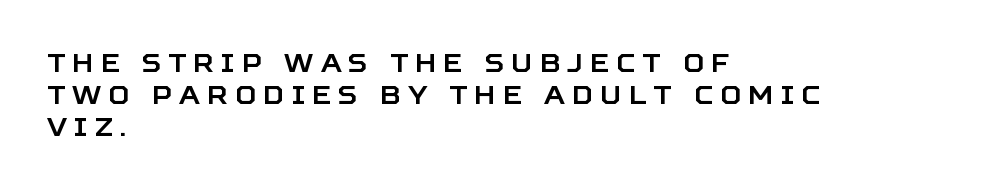
Here the glyphs are tracked loosely, breaking word shapes into spaced letters. These lines are set flush left with a ragged right edge. The glyphs are unaccompanied by any horizontal stroke below them. This is the regular roman posture of the typeface.
